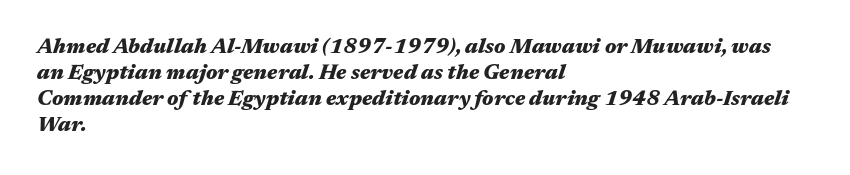
Q: Is the text bold? A: Yes.
Q: Is the text italic (slanted)? A: Yes, it leans right by about 17 degrees.
Q: Is the text underlined? A: No.
Q: How is the paragraph aligned? A: Left-aligned.
Q: Is the spacing between letters normal or unusually wide? A: Normal.
